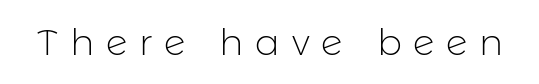
The image shows 37 px light sans-serif type, upright; set unusually wide letter spacing (+0.32 em), not underlined; low stroke contrast and a medium x-height.
